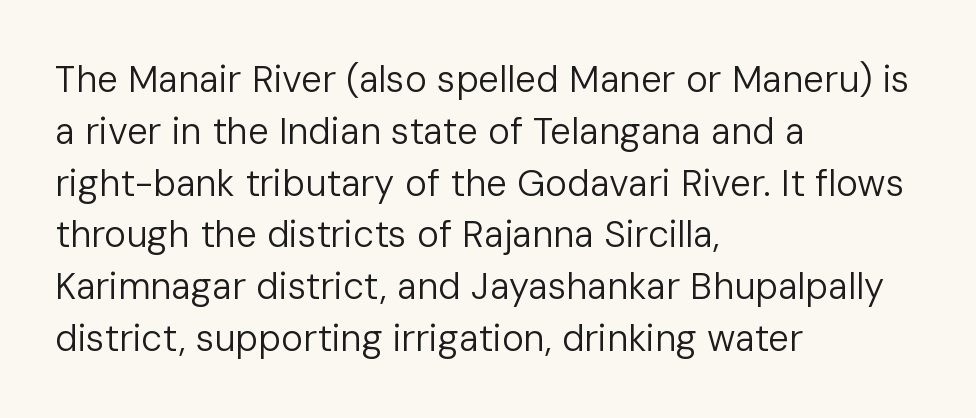
Q: Is the text bold? A: No.
Q: Is the text italic (slanted)? A: No, it is upright.
Q: Is the typeface a serif or a sans-serif typeface? A: Sans-serif.
Q: Is the text underlined? A: No.
Q: How is the paragraph aligned? A: Left-aligned.
Q: Is the spacing between letters normal or unusually wide? A: Normal.
Q: Is the spacing between lines tight, normal or loose? A: Normal.
Q: Width (condensed, normal, or wide)? A: Normal.
Q: Stroke contrast? A: Low.
Q: x-height? A: Medium.
Q: Monospaced? A: No.
